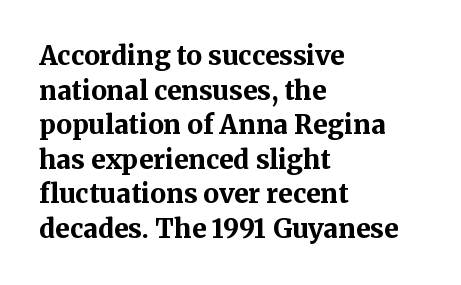
The image shows 26 px bold type, upright; set left-aligned, normal line spacing (1.33x), normal letter spacing, not underlined.
